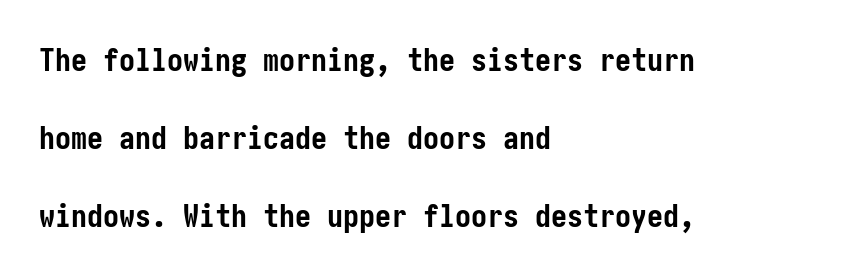
A great deal of white space separates one row of letters from the next. The zone under the glyphs is completely vacant. As a designer I'd log this as weight 700, bold. All the whitespace from short lines collects on the right.
